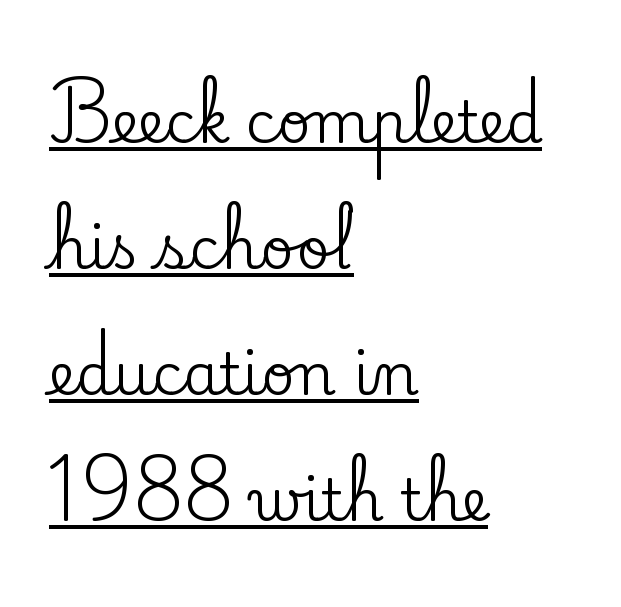
Q: Is the text italic (slanted)? A: No, it is upright.
Q: Is the typeface a serif or a sans-serif typeface? A: Serif.
Q: Is the text underlined? A: Yes.
Q: How is the paragraph aligned? A: Left-aligned.
Q: Is the spacing between letters normal or unusually wide? A: Normal.
Q: Is the spacing between lines tight, normal or loose? A: Loose.
Q: Width (condensed, normal, or wide)? A: Normal.
Q: Stroke contrast? A: Low.
Q: x-height? A: Small.
Q: Monospaced? A: No.
